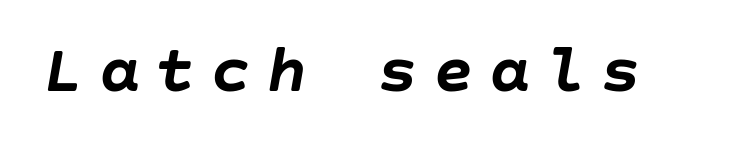
The image shows 68 px semibold type, italic (leaning right); set unusually wide letter spacing (+0.22 em), not underlined; low stroke contrast and a large x-height.
